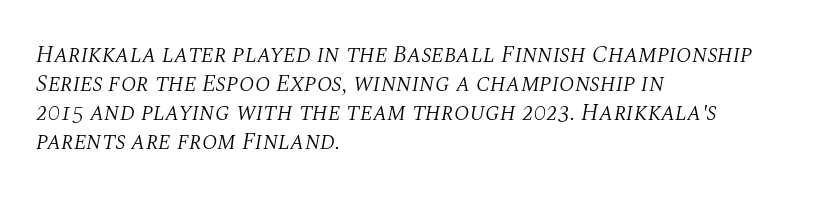
There is no visible air inserted between adjacent glyphs. No letter is thick-stroked: the sample isn't bold. The zone under the glyphs is completely vacant. Designer's note — italics engaged.
